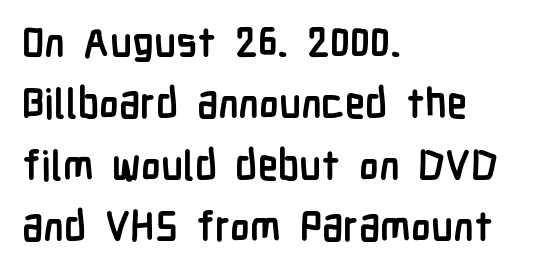
The image shows 41 px semibold, condensed sans-serif type, upright; set left-aligned, normal line spacing (1.5x), normal letter spacing, not underlined; low stroke contrast and a medium x-height.
